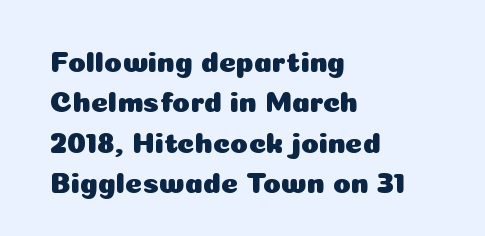
The image shows 29 px sans-serif type, upright; set left-aligned, normal line spacing (1.39x), normal letter spacing, not underlined; low stroke contrast and a medium x-height.
